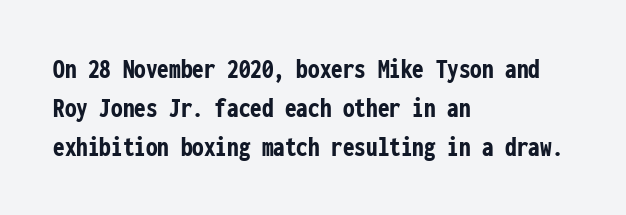
Nobody touched the tracking dial on this one. It's the straight-up-and-down kind of type. Here the designer chose a console-style face with uniform glyph widths. Summary of vertical rhythm: regular, with standard interline spacing. Typesetter's note: full bold, strokes at maximum text heaviness.
